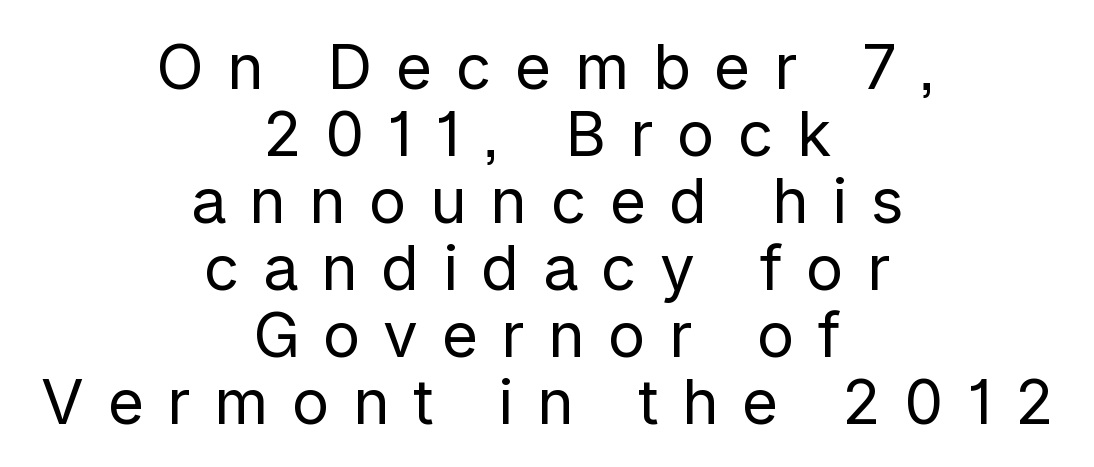
{"serif": "no", "italic": "no", "bold": "no", "weight": "regular", "width": "normal", "stroke_contrast": "low", "x_height": "medium", "monospaced": "no", "underline": "no", "align": "center", "line_spacing": "tight", "line_spacing_ratio": 1.08, "letter_spacing": "wide", "letter_spacing_em": 0.38, "glyph_px": 62}
